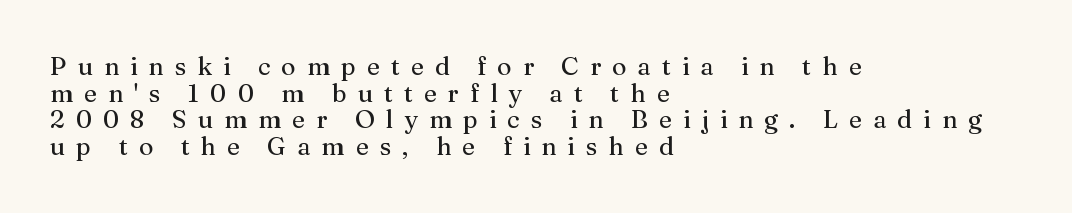
Q: Is the text bold? A: No.
Q: Is the text italic (slanted)? A: No, it is upright.
Q: Is the text underlined? A: No.
Q: How is the paragraph aligned? A: Left-aligned.
Q: Is the spacing between letters normal or unusually wide? A: Unusually wide.
Q: Is the spacing between lines tight, normal or loose? A: Tight.
